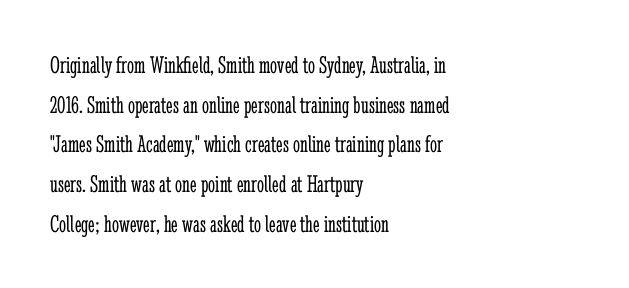
No italicization has been applied; the sample stays upright. Which margin do the lines hug? The left one — the right edge is uneven. Interline gaps are of average width in this sample. Descender tails drop into unmarked territory.
